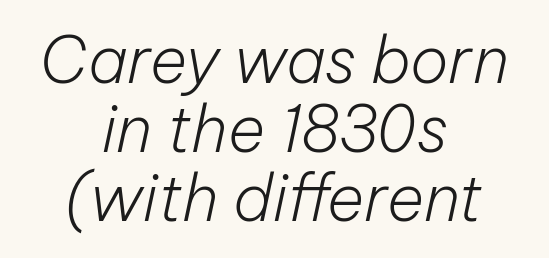
A typesetter would call this proportional, since set widths differ per character. Leading: reduced. The baseline area is clear. The weight tops out at a normal text grade. Typeset on center — no edge is straight. Does extra space separate the letters? No, they use regular spacing.
